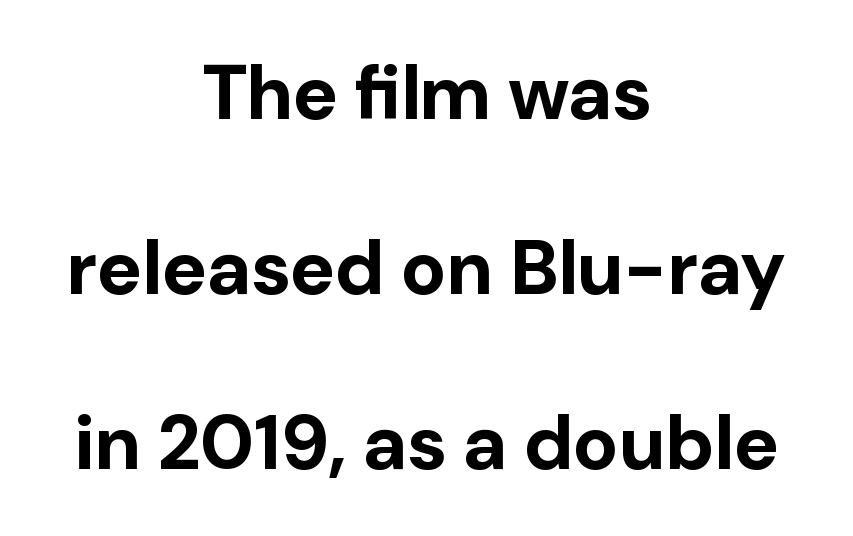
Q: Is the text bold? A: Yes.
Q: Is the text italic (slanted)? A: No, it is upright.
Q: Is the typeface a serif or a sans-serif typeface? A: Sans-serif.
Q: Is the text underlined? A: No.
Q: How is the paragraph aligned? A: Centered.
Q: Is the spacing between letters normal or unusually wide? A: Normal.
Q: Is the spacing between lines tight, normal or loose? A: Loose.
Q: Width (condensed, normal, or wide)? A: Normal.
Q: Stroke contrast? A: Low.
Q: x-height? A: Medium.
Q: Monospaced? A: No.
